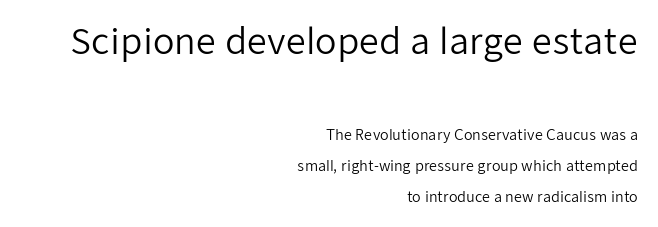
The image shows 35 px regular-weight sans-serif type, upright; set right-aligned, loose line spacing (2.23x), normal letter spacing, not underlined; the first (top) block is 2.5x larger; low stroke contrast and a medium x-height.
